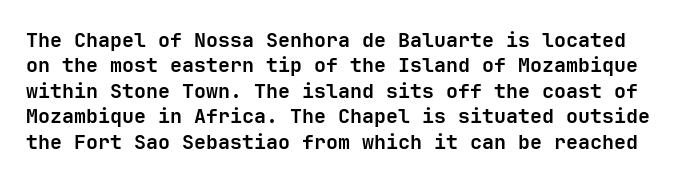
{"italic": "no", "bold": "yes", "underline": "no", "line_spacing": "normal", "line_spacing_ratio": 1.27, "letter_spacing": "normal", "letter_spacing_em": 0.0, "glyph_px": 20}
